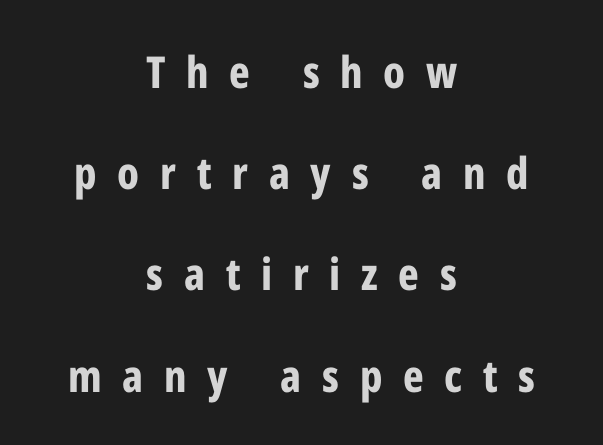
Alignment: centered. Looks like regular typesetting: each glyph gets only the width it needs. The letters stand straight up with perfectly vertical stems. Each row of text sits above clean, open space. This sample uses a sans-serif face. The letters are spread apart with noticeably loose tracking.
